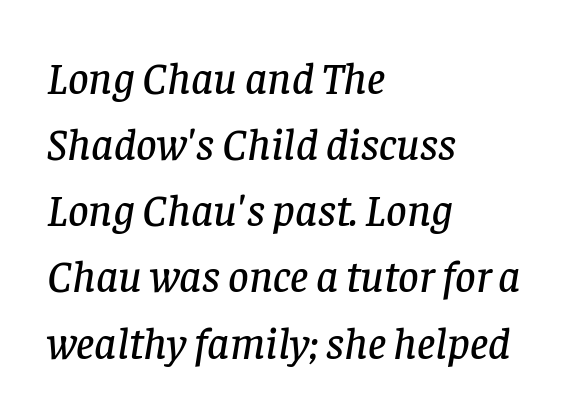
The image shows 45 px serif type, italic (leaning right); set left-aligned, normal line spacing (1.47x), normal letter spacing, not underlined; low stroke contrast and a large x-height.
